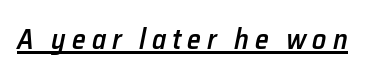
{"italic": "yes", "lean": "right", "slant_degrees": 12, "bold": "semi", "weight": "semibold", "width": "normal", "stroke_contrast": "low", "x_height": "medium", "monospaced": "no", "underline": "yes", "letter_spacing": "wide", "letter_spacing_em": 0.21, "glyph_px": 28}
